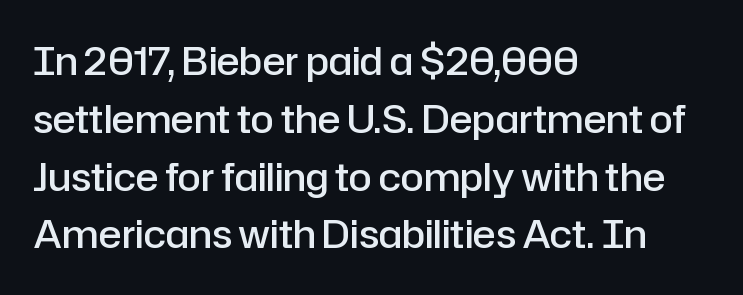
Q: Is the text bold? A: Semi-bold.
Q: Is the text italic (slanted)? A: No, it is upright.
Q: Is the typeface a serif or a sans-serif typeface? A: Sans-serif.
Q: Is the text underlined? A: No.
Q: How is the paragraph aligned? A: Left-aligned.
Q: Is the spacing between letters normal or unusually wide? A: Normal.
Q: Is the spacing between lines tight, normal or loose? A: Normal.
Q: Width (condensed, normal, or wide)? A: Normal.
Q: Stroke contrast? A: Low.
Q: x-height? A: Medium.
Q: Monospaced? A: No.
